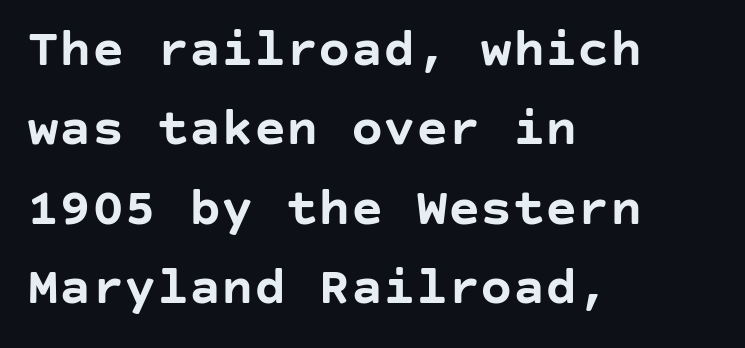
Q: Is the text bold? A: Yes.
Q: Is the text italic (slanted)? A: No, it is upright.
Q: Is the typeface a serif or a sans-serif typeface? A: Sans-serif.
Q: Is the text underlined? A: No.
Q: How is the paragraph aligned? A: Left-aligned.
Q: Is the spacing between letters normal or unusually wide? A: Normal.
Q: Is the spacing between lines tight, normal or loose? A: Normal.
Q: Width (condensed, normal, or wide)? A: Normal.
Q: Stroke contrast? A: Low.
Q: x-height? A: Large.
